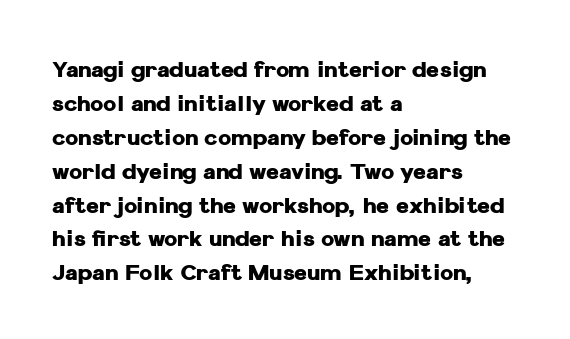
The lettering holds an erect, upright posture throughout. No word sits above an underline. Thick stems and heavy bowls — unmistakably bold. How are the letters spaced? Ordinarily, with no added tracking. Line beginnings align vertically; line endings do not.
